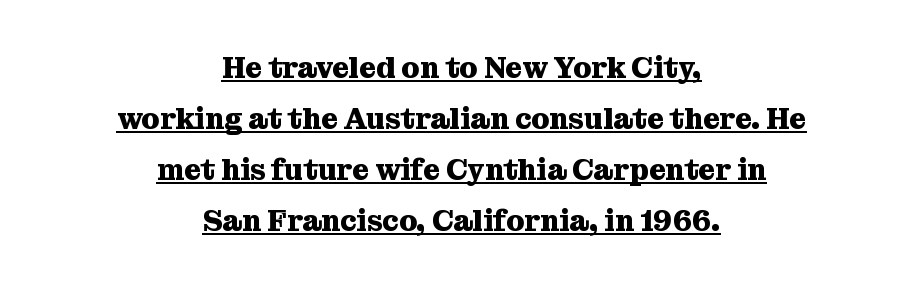
The image shows 29 px heavy serif type, upright; set centered, line spacing 1.76x, normal letter spacing, underlined; medium stroke contrast and a medium x-height.
